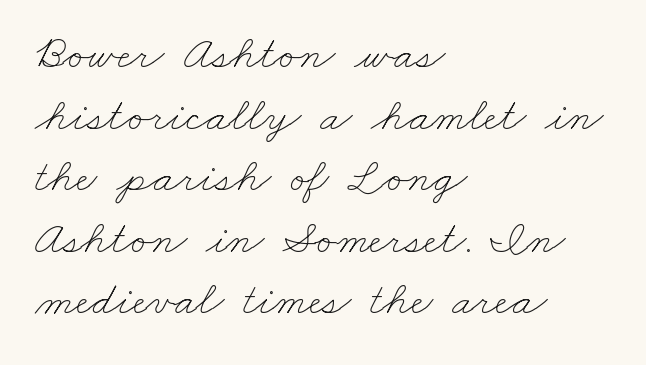
Q: Is the text bold? A: No.
Q: Is the text underlined? A: No.
Q: How is the paragraph aligned? A: Left-aligned.
Q: Is the spacing between letters normal or unusually wide? A: Normal.
Q: Is the spacing between lines tight, normal or loose? A: Normal.
Q: Width (condensed, normal, or wide)? A: Wide.
Q: Stroke contrast? A: Low.
Q: x-height? A: Small.
Q: Monospaced? A: No.
